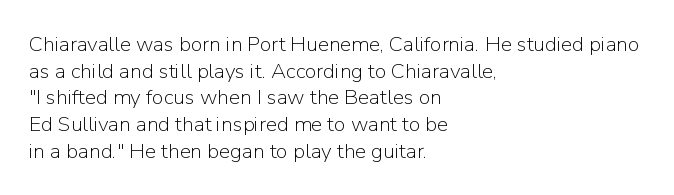
Q: Is the text bold? A: No.
Q: Is the text italic (slanted)? A: No, it is upright.
Q: Is the text underlined? A: No.
Q: How is the paragraph aligned? A: Left-aligned.
Q: Is the spacing between letters normal or unusually wide? A: Normal.
Q: Is the spacing between lines tight, normal or loose? A: Normal.
